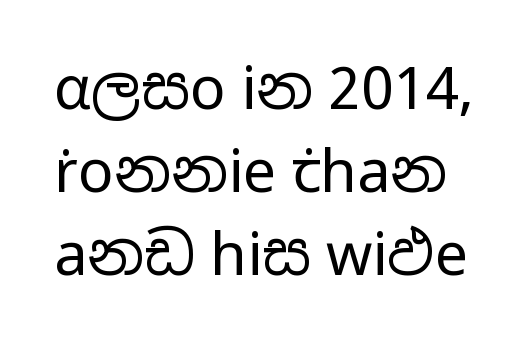
The image shows 59 px regular-weight, wide sans-serif type, upright; set normal line spacing (1.41x), normal letter spacing, not underlined; low stroke contrast and a medium x-height.
